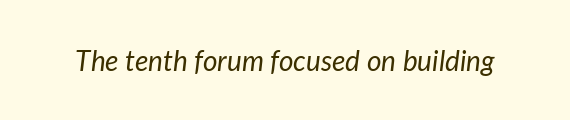
{"italic": "yes", "lean": "right", "slant_degrees": 7, "bold": "no", "weight": "regular", "width": "normal", "stroke_contrast": "low", "x_height": "medium", "monospaced": "no", "underline": "no", "letter_spacing": "normal", "letter_spacing_em": 0.0, "glyph_px": 28}
